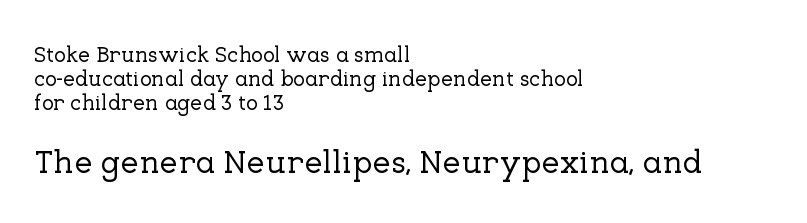
This sample uses plain, unmodified letter spacing. Proportional: the letters do not fall into vertical columns. Line beginnings align vertically; line endings do not. Unmarked baselines from the first word to the last. The composition opens small and finishes big. Every stem runs plumb, perpendicular to the baseline.
